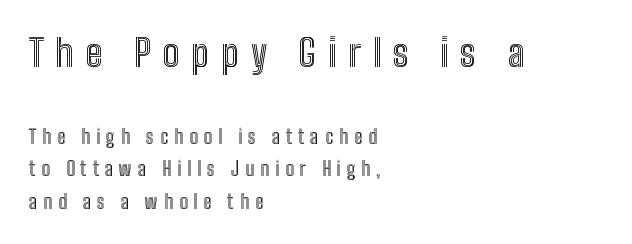
Q: Is the text italic (slanted)? A: No, it is upright.
Q: Is the text underlined? A: No.
Q: How is the paragraph aligned? A: Left-aligned.
Q: Is the spacing between letters normal or unusually wide? A: Unusually wide.
Q: Which block of text is set in a larger size, the first (top) or the second (bottom)? A: The first (top) one.
Q: Width (condensed, normal, or wide)? A: Condensed.
Q: x-height? A: Medium.
Q: Monospaced? A: No.
